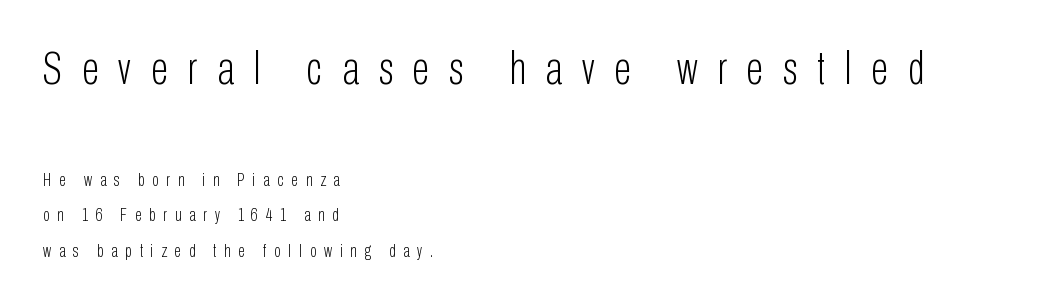
Look at the tracking — it's clearly loosened, letters drifting apart. The typeface chosen for these lines omits serifs. Whoever set this made the first block the dominant, larger element. Decoration check: the copy has no underline.
